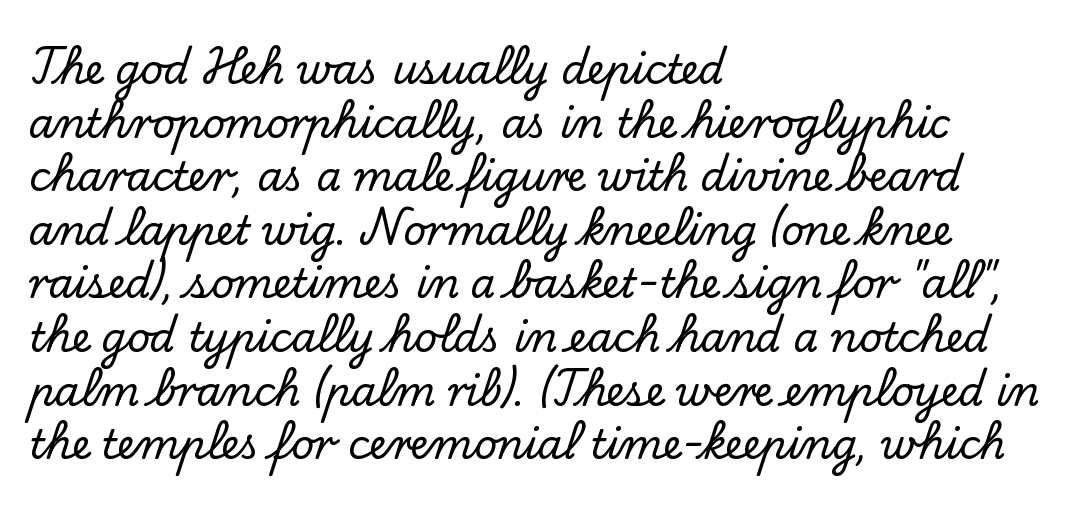
The image shows 40 px serif type; set left-aligned, normal line spacing (1.34x), normal letter spacing, not underlined; low stroke contrast and a small x-height.
